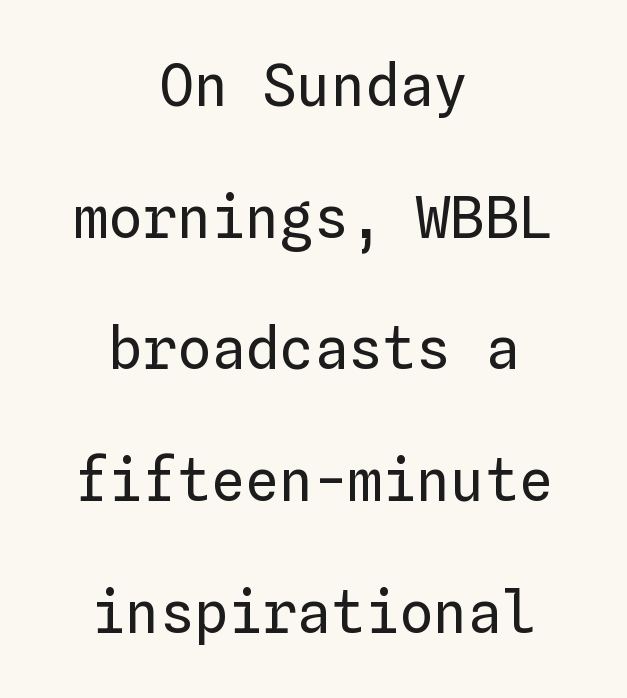
The image shows 57 px regular-weight type, upright, monospaced; set centered, loose line spacing (2.31x), normal letter spacing, not underlined; low stroke contrast and a medium x-height.
